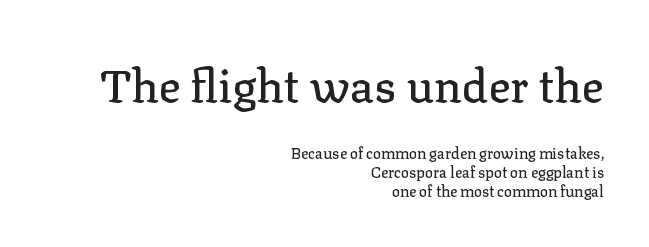
The image shows 46 px serif type, upright; set right-aligned, normal line spacing (1.26x), normal letter spacing, not underlined; the first (top) block is 3.07x larger; low stroke contrast and a medium x-height.
